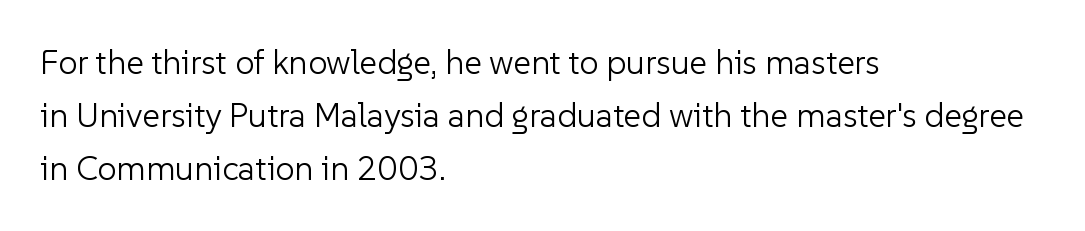
The image shows 34 px light sans-serif type, upright; set left-aligned, normal line spacing (1.56x), normal letter spacing, not underlined; low stroke contrast and a medium x-height.
